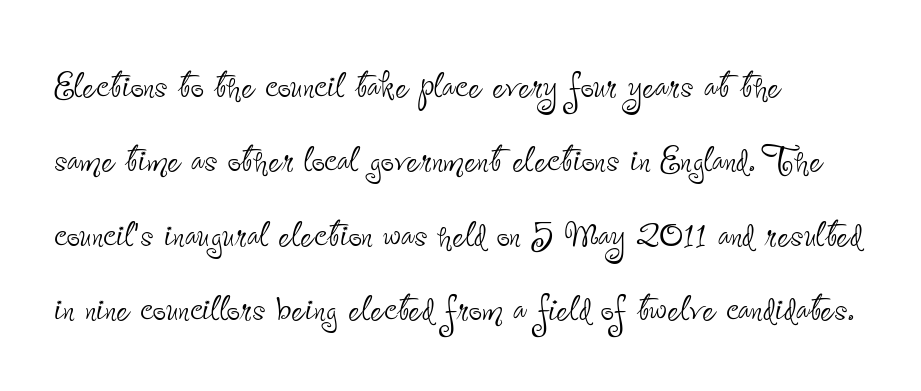
Q: Is the text bold? A: No.
Q: Is the text italic (slanted)? A: Yes.
Q: Is the typeface a serif or a sans-serif typeface? A: Sans-serif.
Q: Is the text underlined? A: No.
Q: How is the paragraph aligned? A: Left-aligned.
Q: Is the spacing between letters normal or unusually wide? A: Normal.
Q: Is the spacing between lines tight, normal or loose? A: Normal.
Q: Width (condensed, normal, or wide)? A: Condensed.
Q: Stroke contrast? A: Low.
Q: x-height? A: Small.
Q: Monospaced? A: No.
